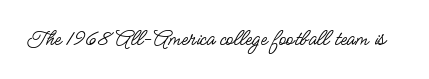
Only glyphs here, with clear space below each row. Between one letter and the next there's only the usual sliver of space. Is this a heavy cut? Hardly; it is regular or lighter.
